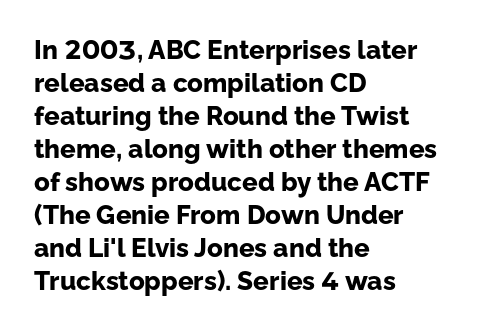
The leading is moderate, giving the passage an even texture. A dark, heavy texture on the line: the type is bold. Descenders hang freely into open space. Letter spacing: default. Notice how the passage keeps a crisp vertical edge on the left only. This is roman type, the default non-slanted kind.
